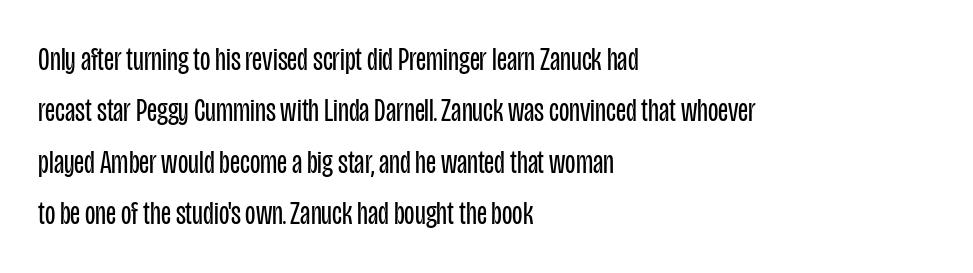
{"serif": "no", "italic": "no", "bold": "no", "weight": "regular", "width": "condensed", "stroke_contrast": "low", "x_height": "large", "monospaced": "no", "underline": "no", "align": "left", "line_spacing": "normal", "line_spacing_ratio": 1.51, "letter_spacing": "normal", "letter_spacing_em": 0.0, "glyph_px": 34}
